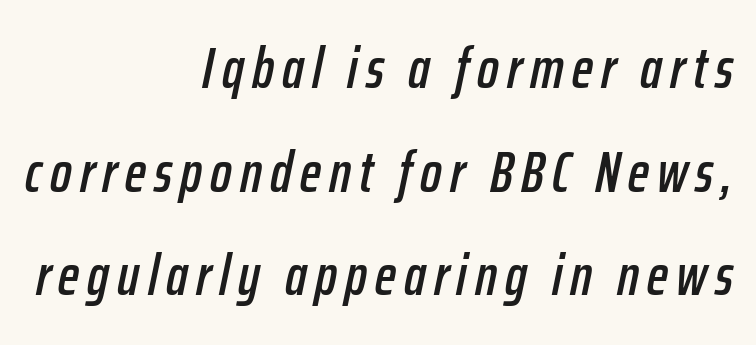
The image shows 57 px condensed type, italic (leaning right); set right-aligned, line spacing 1.82x, not underlined; low stroke contrast and a medium x-height.
